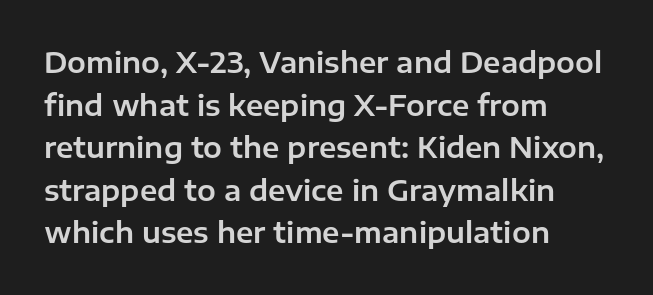
Q: Is the text italic (slanted)? A: No, it is upright.
Q: Is the typeface a serif or a sans-serif typeface? A: Sans-serif.
Q: Is the text underlined? A: No.
Q: How is the paragraph aligned? A: Left-aligned.
Q: Is the spacing between letters normal or unusually wide? A: Normal.
Q: Is the spacing between lines tight, normal or loose? A: Normal.
Q: Width (condensed, normal, or wide)? A: Normal.
Q: Stroke contrast? A: Low.
Q: x-height? A: Medium.
Q: Monospaced? A: No.
